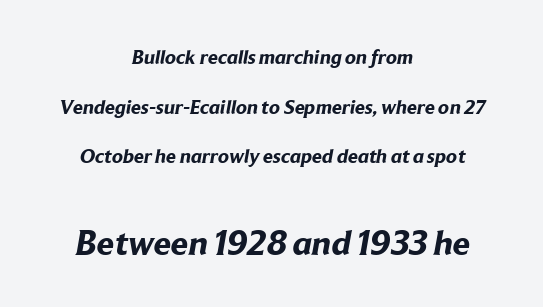
The image shows 35 px bold sans-serif type; set centered, loose line spacing (2.48x), normal letter spacing, not underlined; the second (bottom) block is 1.75x larger; low stroke contrast and a medium x-height.
